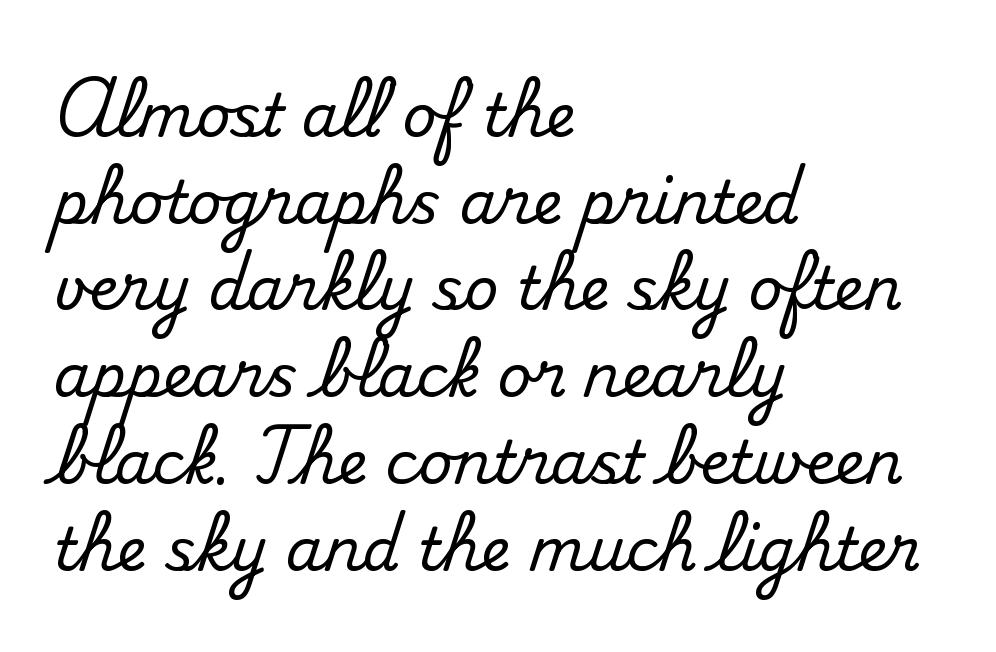
The image shows 59 px serif type; set left-aligned, normal line spacing (1.47x), normal letter spacing, not underlined; medium stroke contrast and a small x-height.
